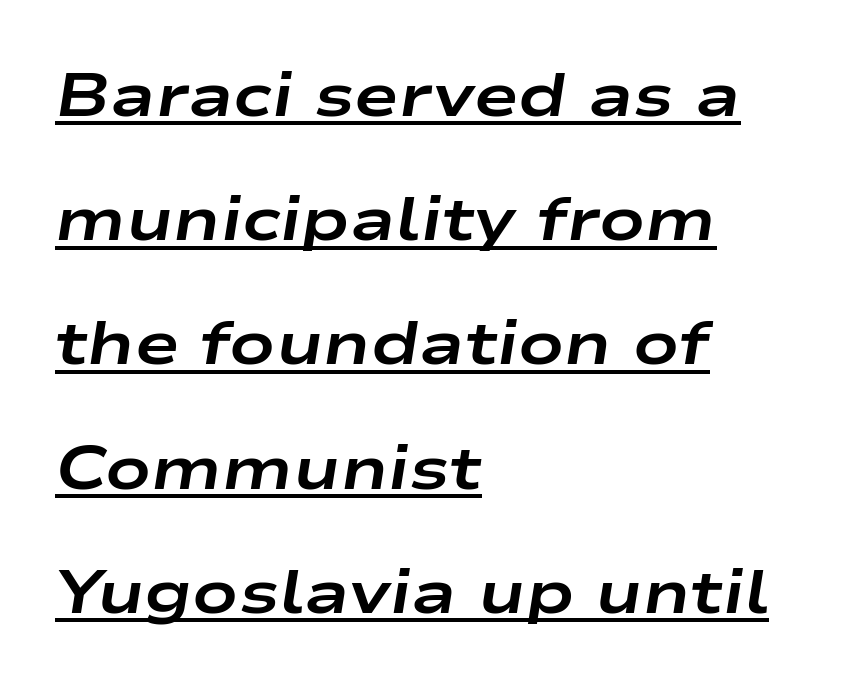
The image shows 60 px bold, wide type, italic (leaning right); set left-aligned, loose line spacing (2.07x), normal letter spacing, underlined; low stroke contrast and a medium x-height.
